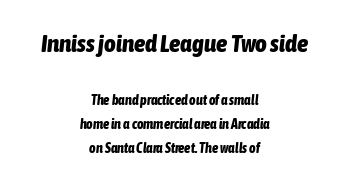
Q: Is the text bold? A: Yes.
Q: Is the text italic (slanted)? A: Yes, it leans right by about 6 degrees.
Q: Is the text underlined? A: No.
Q: How is the paragraph aligned? A: Centered.
Q: Is the spacing between letters normal or unusually wide? A: Normal.
Q: Which block of text is set in a larger size, the first (top) or the second (bottom)? A: The first (top) one.
